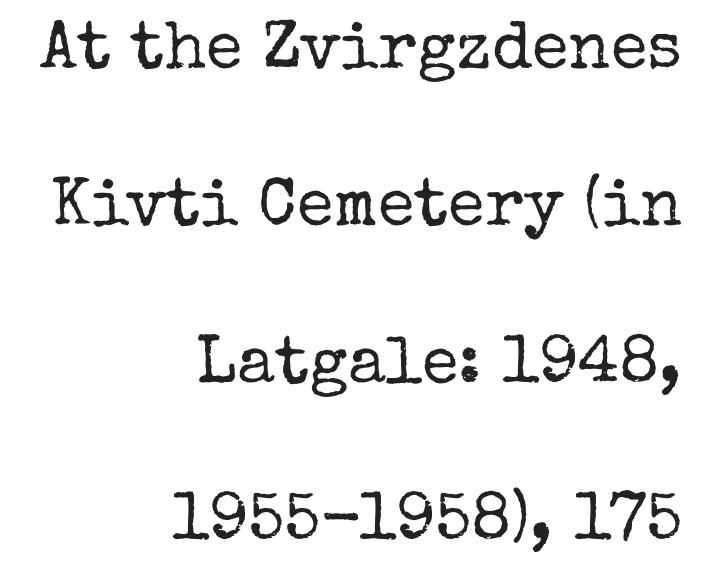
These lines are composed in type with serifs. If you drew a line through each stem, it would be perfectly vertical. There is no visible air inserted between adjacent glyphs. Nobody drew a line under any word here. Vertical spacing — loose. The letters look calm and open, with moderate or lighter stems.
